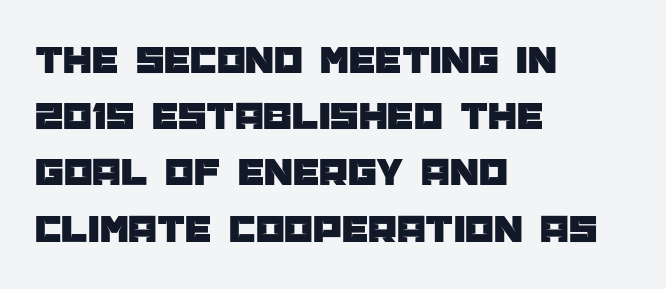
{"serif": "no", "italic": "no", "width": "normal", "stroke_contrast": "low", "x_height": "large", "monospaced": "no", "underline": "no", "align": "left", "line_spacing": "normal", "line_spacing_ratio": 1.37, "letter_spacing": "normal", "letter_spacing_em": 0.0, "glyph_px": 41}
